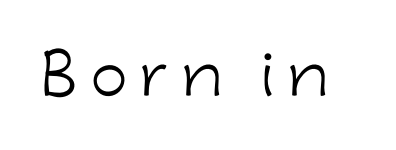
{"serif": "no", "italic": "no", "bold": "no", "weight": "light", "width": "normal", "stroke_contrast": "low", "x_height": "medium", "monospaced": "no", "underline": "no", "letter_spacing": "wide", "letter_spacing_em": 0.23, "glyph_px": 54}
